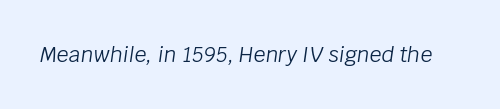
Q: Is the text bold? A: No.
Q: Is the text italic (slanted)? A: Yes, it leans right by about 8 degrees.
Q: Is the text underlined? A: No.
Q: Is the spacing between letters normal or unusually wide? A: Normal.
